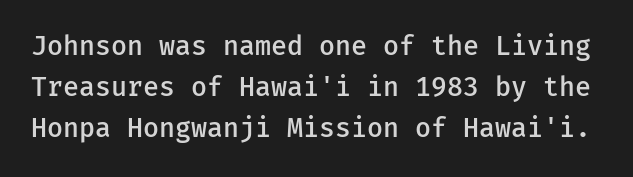
{"italic": "no", "bold": "semi", "underline": "no", "line_spacing": "normal", "line_spacing_ratio": 1.58, "letter_spacing": "normal", "letter_spacing_em": 0.0, "glyph_px": 26}
